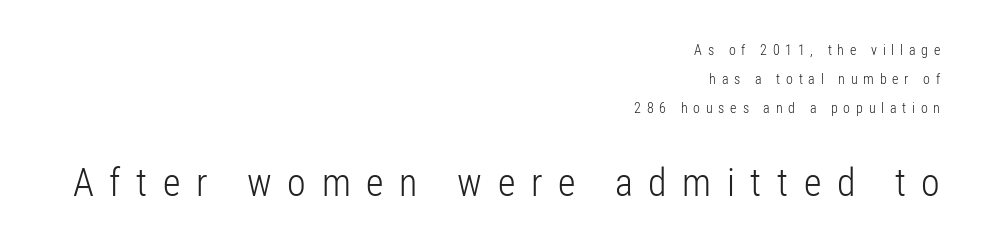
{"serif": "no", "italic": "no", "bold": "no", "weight": "light", "width": "condensed", "stroke_contrast": "low", "x_height": "medium", "monospaced": "no", "underline": "no", "align": "right", "line_spacing": "loose", "line_spacing_ratio": 2.08, "letter_spacing": "wide", "letter_spacing_em": 0.41, "larger_block": "second", "size_ratio": 2.71, "glyph_px": 38}
